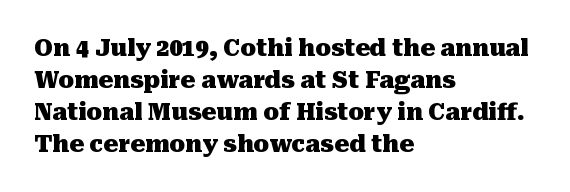
The image shows 23 px bold type, upright; set left-aligned, normal line spacing (1.39x), normal letter spacing, not underlined.
